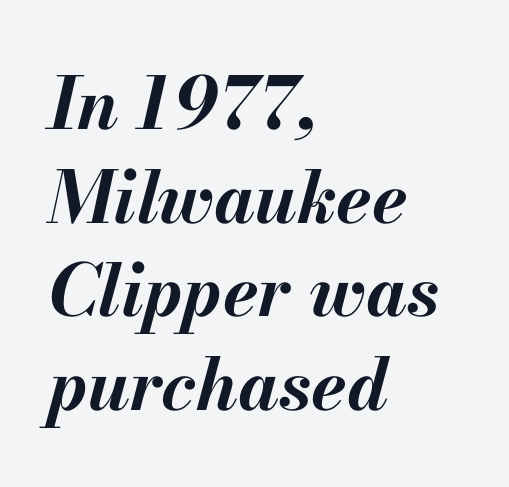
The image shows 72 px bold type, italic (leaning right); set left-aligned, normal line spacing (1.3x), normal letter spacing, not underlined; medium stroke contrast and a small x-height.
